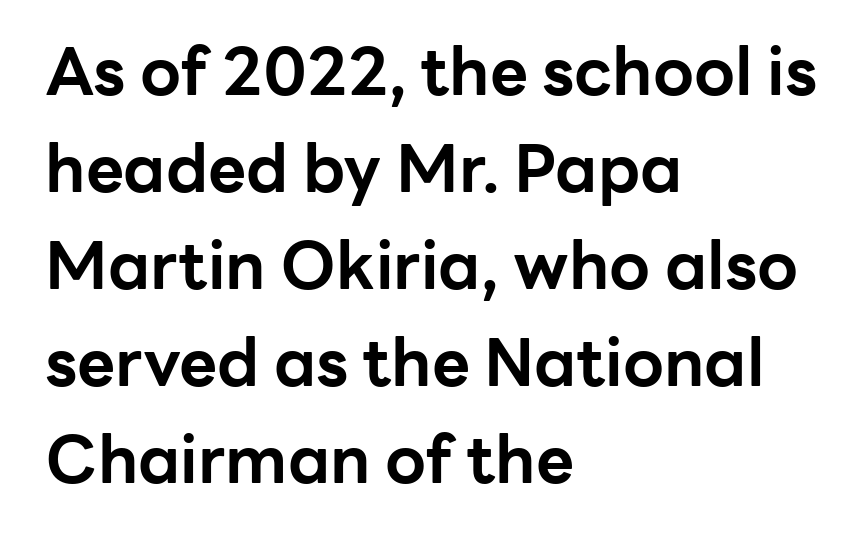
{"serif": "no", "italic": "no", "bold": "yes", "weight": "bold", "width": "normal", "stroke_contrast": "low", "x_height": "medium", "monospaced": "no", "underline": "no", "align": "left", "line_spacing": "normal", "line_spacing_ratio": 1.47, "letter_spacing": "normal", "letter_spacing_em": 0.0, "glyph_px": 66}
